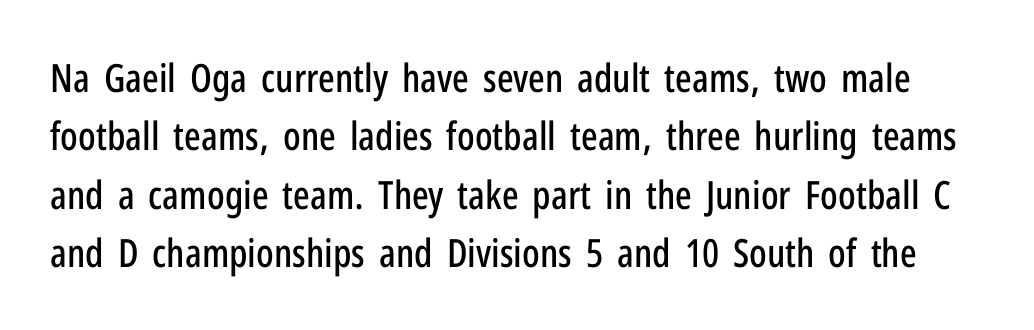
{"serif": "no", "italic": "no", "width": "condensed", "stroke_contrast": "low", "x_height": "medium", "monospaced": "no", "underline": "no", "line_spacing": "normal", "line_spacing_ratio": 1.5, "letter_spacing": "normal", "letter_spacing_em": 0.0, "glyph_px": 39}
